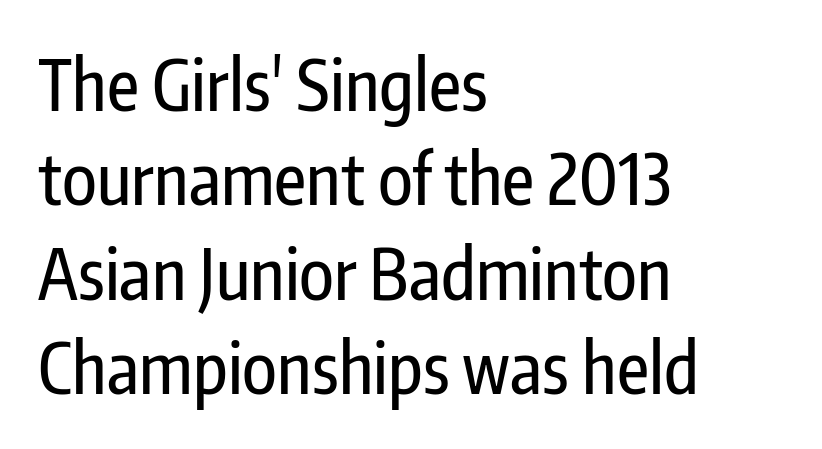
Q: Is the text italic (slanted)? A: No, it is upright.
Q: Is the typeface a serif or a sans-serif typeface? A: Sans-serif.
Q: Is the text underlined? A: No.
Q: How is the paragraph aligned? A: Left-aligned.
Q: Is the spacing between letters normal or unusually wide? A: Normal.
Q: Is the spacing between lines tight, normal or loose? A: Normal.
Q: Width (condensed, normal, or wide)? A: Condensed.
Q: Stroke contrast? A: Low.
Q: x-height? A: Medium.
Q: Monospaced? A: No.
